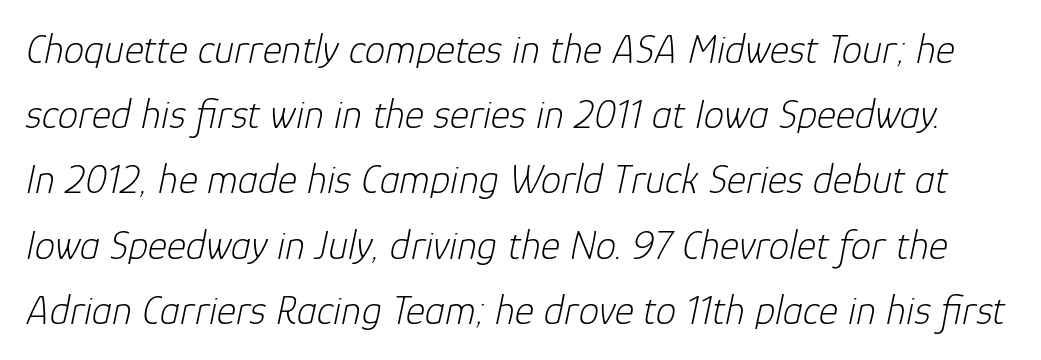
Has an underline been added? It has not. A typesetter would call this proportional, since set widths differ per character. You can tell it's italic because the verticals aren't actually vertical. Heaviness? Minimal to ordinary, like unemphasized prose. The space between consecutive lines is moderate.
